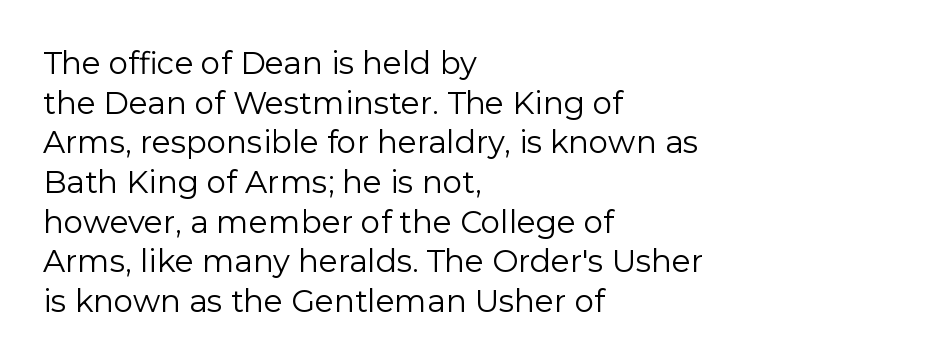
Q: Is the text bold? A: No.
Q: Is the text italic (slanted)? A: No, it is upright.
Q: Is the typeface a serif or a sans-serif typeface? A: Sans-serif.
Q: Is the text underlined? A: No.
Q: How is the paragraph aligned? A: Left-aligned.
Q: Is the spacing between letters normal or unusually wide? A: Normal.
Q: Is the spacing between lines tight, normal or loose? A: Normal.
Q: Width (condensed, normal, or wide)? A: Normal.
Q: Stroke contrast? A: Low.
Q: x-height? A: Medium.
Q: Monospaced? A: No.
